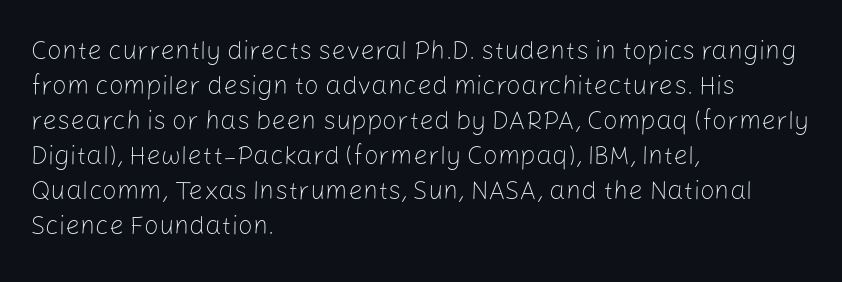
The image shows 26 px text type, upright; set left-aligned, normal line spacing (1.35x), normal letter spacing, not underlined.
